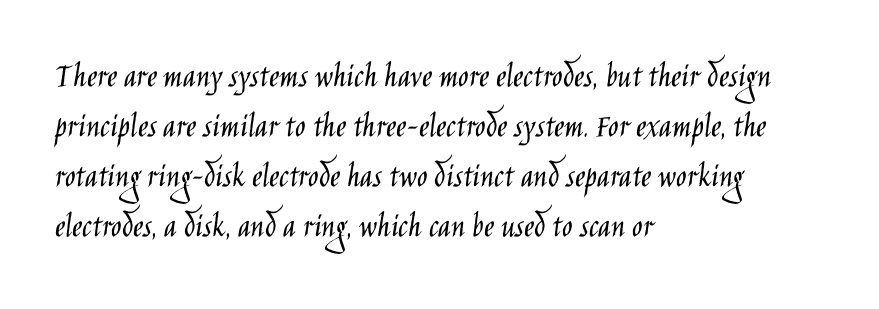
The image shows 35 px light, condensed sans-serif type; set left-aligned, normal line spacing (1.43x), normal letter spacing, not underlined; low stroke contrast and a large x-height.
